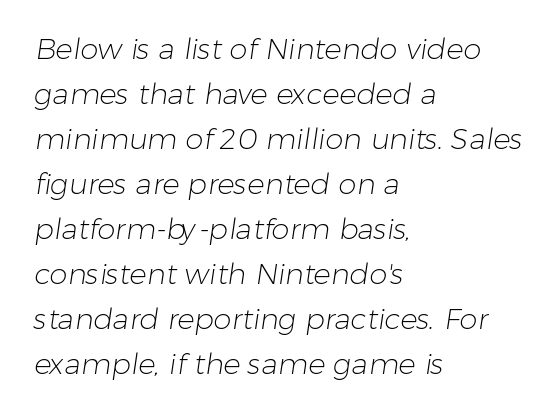
Q: Is the text bold? A: No.
Q: Is the typeface a serif or a sans-serif typeface? A: Sans-serif.
Q: Is the text underlined? A: No.
Q: How is the paragraph aligned? A: Left-aligned.
Q: Is the spacing between letters normal or unusually wide? A: Normal.
Q: Is the spacing between lines tight, normal or loose? A: Normal.
Q: Width (condensed, normal, or wide)? A: Normal.
Q: Stroke contrast? A: Low.
Q: x-height? A: Medium.
Q: Monospaced? A: No.
